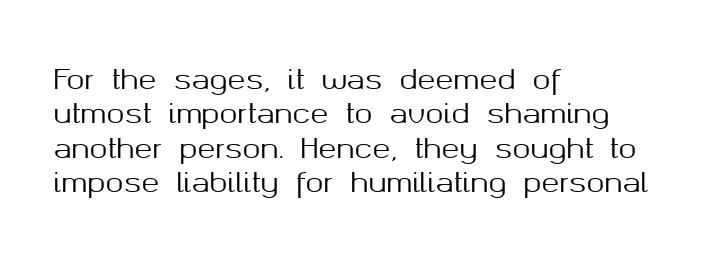
The image shows 27 px text type, upright; set left-aligned, normal line spacing (1.27x), normal letter spacing, not underlined.
